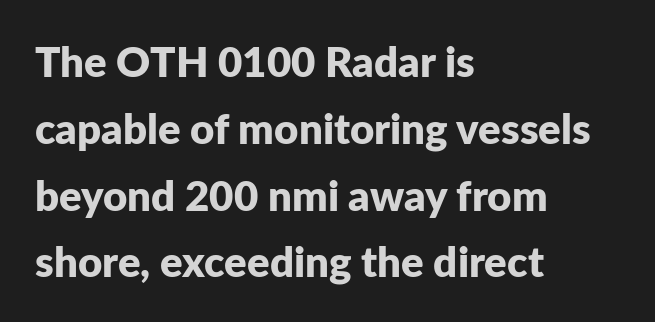
Weight: bold. Clear beneath every line of the passage. Rows of type keep a routine distance in the vertical direction. If you drew a line through each stem, it would be perfectly vertical. Each word holds together tightly as a unit, with standard inter-letter gaps.
